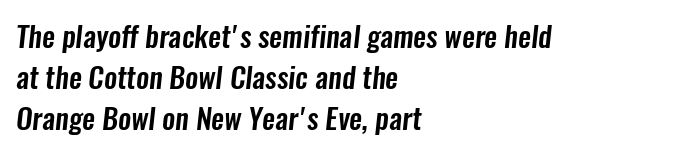
Spacing between characters is what you'd get straight out of the box. This sample has the flowing, uneven cadence of proportional lettering. Each letter's strokes conclude bluntly, with no projecting serifs. Rule under the text: the space is simply empty.
